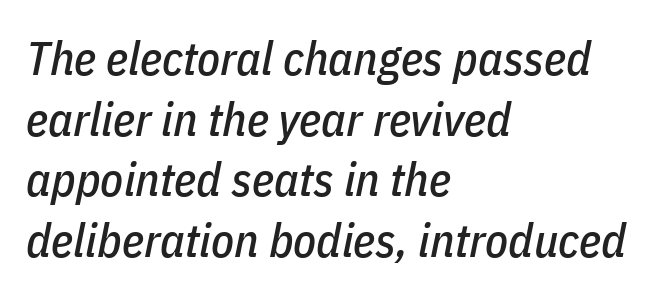
Q: Is the text italic (slanted)? A: Yes, it leans right by about 11 degrees.
Q: Is the text underlined? A: No.
Q: How is the paragraph aligned? A: Left-aligned.
Q: Is the spacing between letters normal or unusually wide? A: Normal.
Q: Is the spacing between lines tight, normal or loose? A: Normal.
Q: Width (condensed, normal, or wide)? A: Condensed.
Q: Stroke contrast? A: Low.
Q: x-height? A: Medium.
Q: Monospaced? A: No.
